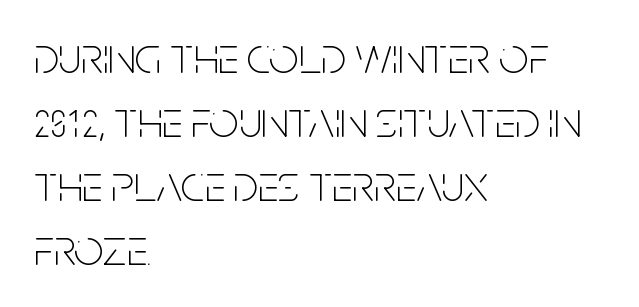
The image shows 52 px thin, condensed sans-serif type, upright; set left-aligned, line spacing 1.23x, normal letter spacing, not underlined; low stroke contrast and a large x-height.
